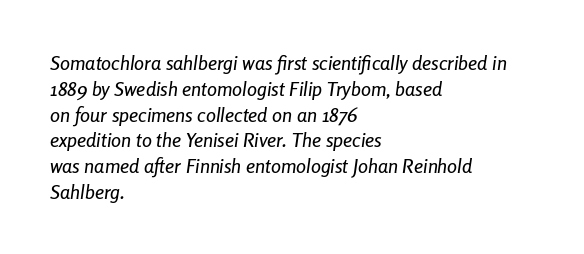
The image shows 20 px text type, italic (leaning right); set left-aligned, normal line spacing (1.29x), normal letter spacing, not underlined.
